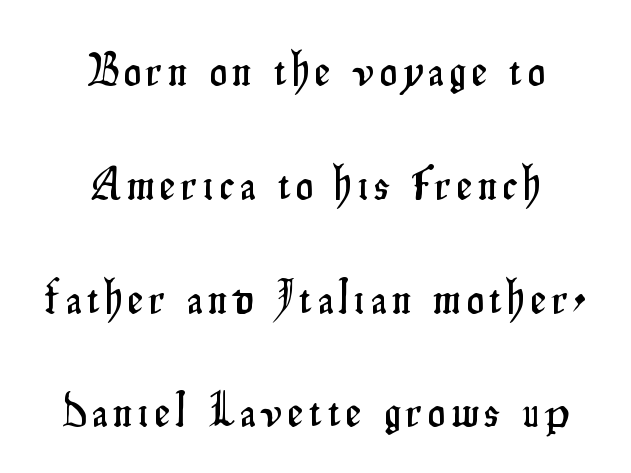
{"serif": "no", "italic": "no", "width": "condensed", "stroke_contrast": "low", "x_height": "small", "monospaced": "no", "underline": "no", "align": "center", "line_spacing": "loose", "line_spacing_ratio": 2.37, "glyph_px": 48}
